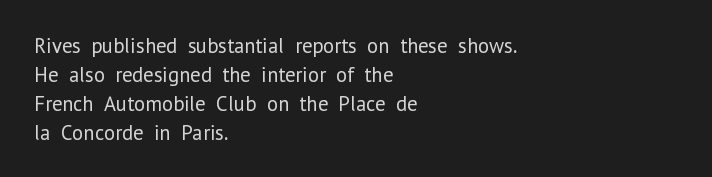
Q: Is the text bold? A: No.
Q: Is the text italic (slanted)? A: No, it is upright.
Q: Is the text underlined? A: No.
Q: How is the paragraph aligned? A: Left-aligned.
Q: Is the spacing between letters normal or unusually wide? A: Normal.
Q: Is the spacing between lines tight, normal or loose? A: Normal.
